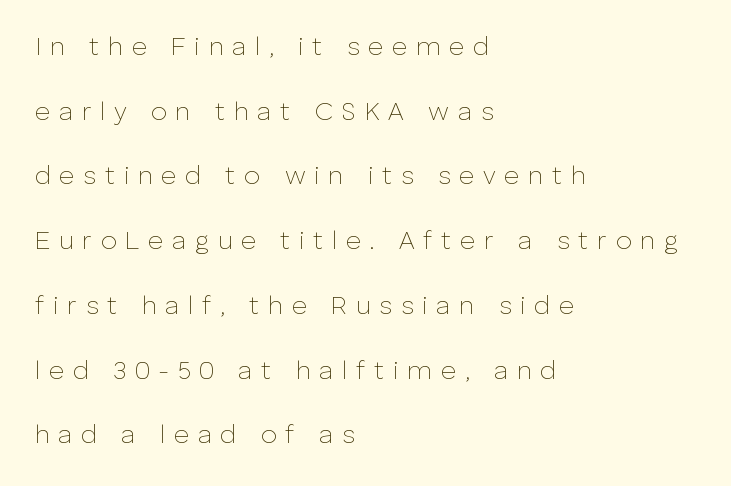
Q: Is the text bold? A: No.
Q: Is the text italic (slanted)? A: No, it is upright.
Q: Is the text underlined? A: No.
Q: How is the paragraph aligned? A: Left-aligned.
Q: Is the spacing between letters normal or unusually wide? A: Unusually wide.
Q: Is the spacing between lines tight, normal or loose? A: Loose.
